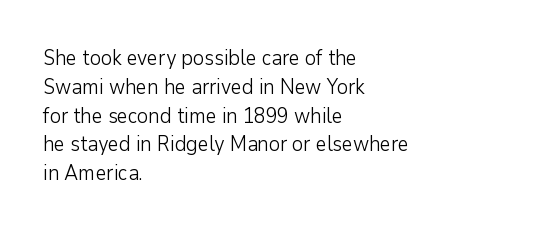
The image shows 21 px text type, upright; set left-aligned, normal line spacing (1.37x), normal letter spacing, not underlined.
